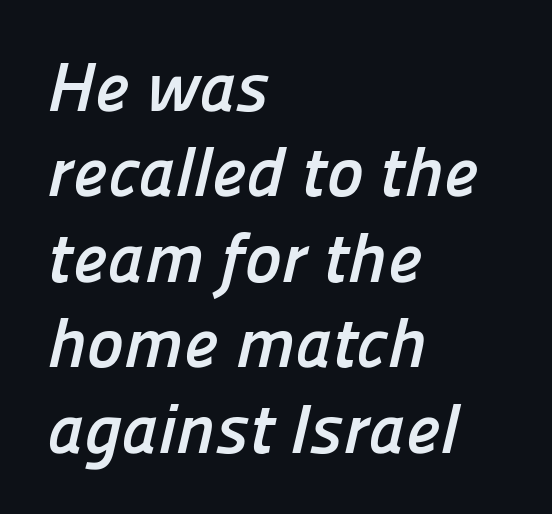
{"serif": "no", "bold": "yes", "weight": "semibold", "width": "normal", "stroke_contrast": "low", "x_height": "medium", "monospaced": "no", "underline": "no", "align": "left", "line_spacing_ratio": 1.22, "letter_spacing": "normal", "letter_spacing_em": 0.0, "glyph_px": 70}
